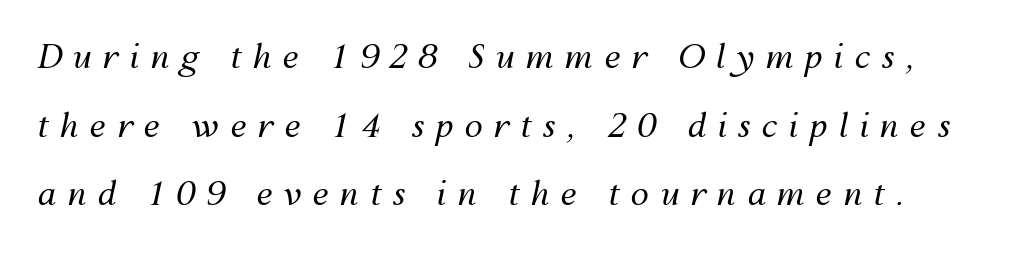
Vertical stems look standard width or narrower in stroke. Looks like regular typesetting: each glyph gets only the width it needs. It's the slanting kind of type. Between one letter and the next there's a generous, obvious gap. The line-height multiplier appears high, well above default.
